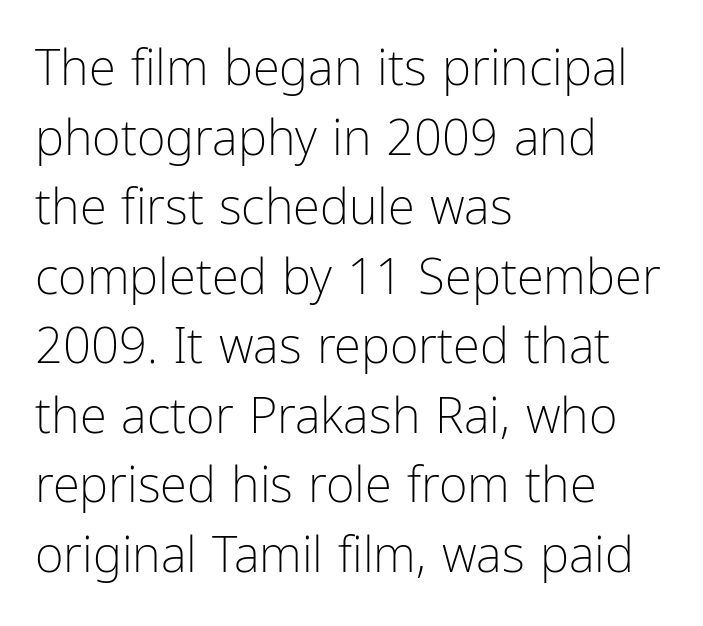
The image shows 49 px light, condensed sans-serif type, upright; set left-aligned, normal line spacing (1.42x), normal letter spacing, not underlined; low stroke contrast and a medium x-height.
